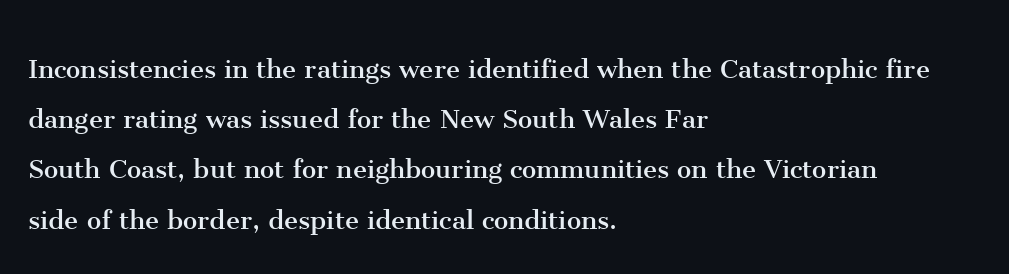
The image shows 32 px regular-weight serif type, upright; set left-aligned, normal line spacing (1.57x), normal letter spacing, not underlined; medium stroke contrast and a medium x-height.
